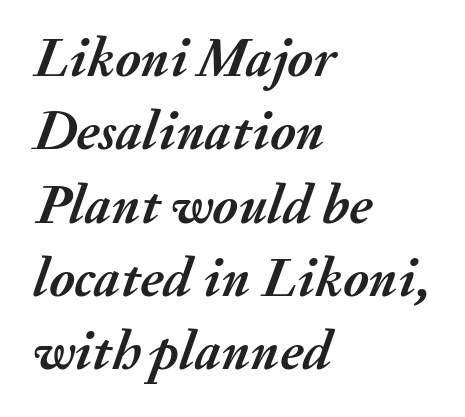
The letters are bold, with thick, heavy strokes. Short and long lines alike share a common starting point at left. Has an underline been added? It has not. Style check: oblique. Characters follow at the spacing the type designer built in. Spacing verdict: proportional, widths tailored to each character.
